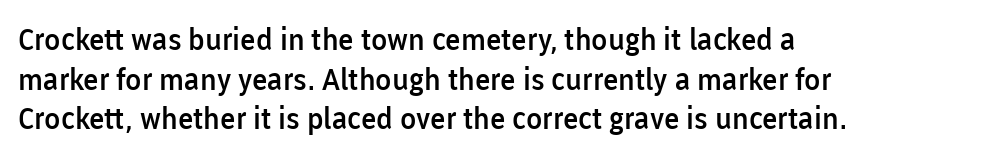
Q: Is the text bold? A: Semi-bold.
Q: Is the text italic (slanted)? A: No, it is upright.
Q: Is the typeface a serif or a sans-serif typeface? A: Sans-serif.
Q: Is the text underlined? A: No.
Q: How is the paragraph aligned? A: Left-aligned.
Q: Is the spacing between letters normal or unusually wide? A: Normal.
Q: Is the spacing between lines tight, normal or loose? A: Normal.
Q: Width (condensed, normal, or wide)? A: Normal.
Q: Stroke contrast? A: Low.
Q: x-height? A: Medium.
Q: Monospaced? A: No.
